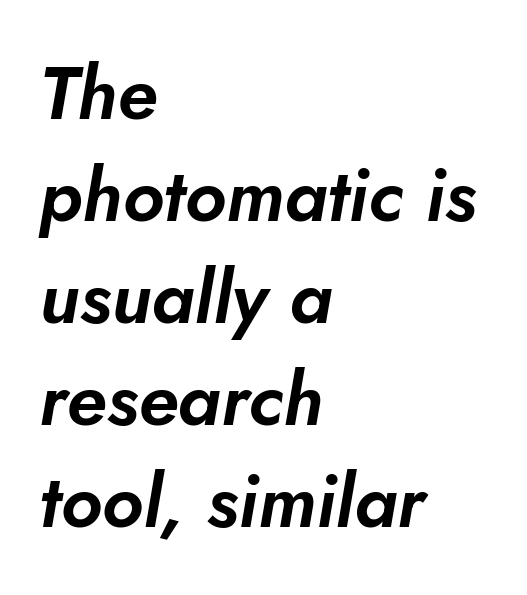
Q: Is the text italic (slanted)? A: Yes, it leans right by about 5 degrees.
Q: Is the text underlined? A: No.
Q: How is the paragraph aligned? A: Left-aligned.
Q: Is the spacing between letters normal or unusually wide? A: Normal.
Q: Is the spacing between lines tight, normal or loose? A: Normal.
Q: Width (condensed, normal, or wide)? A: Normal.
Q: Stroke contrast? A: Low.
Q: x-height? A: Small.
Q: Monospaced? A: No.
